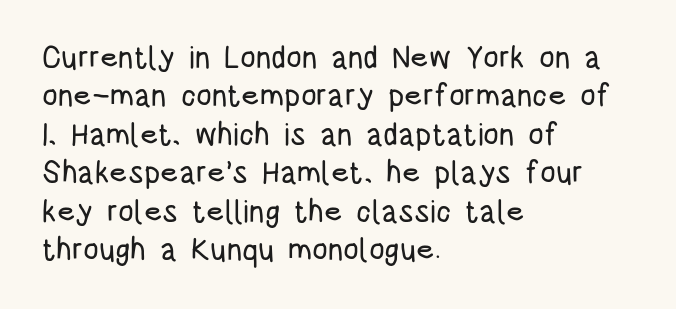
{"serif": "no", "italic": "no", "width": "condensed", "stroke_contrast": "low", "x_height": "large", "monospaced": "no", "underline": "no", "align": "left", "line_spacing_ratio": 1.24, "letter_spacing": "normal", "letter_spacing_em": 0.0, "glyph_px": 31}
